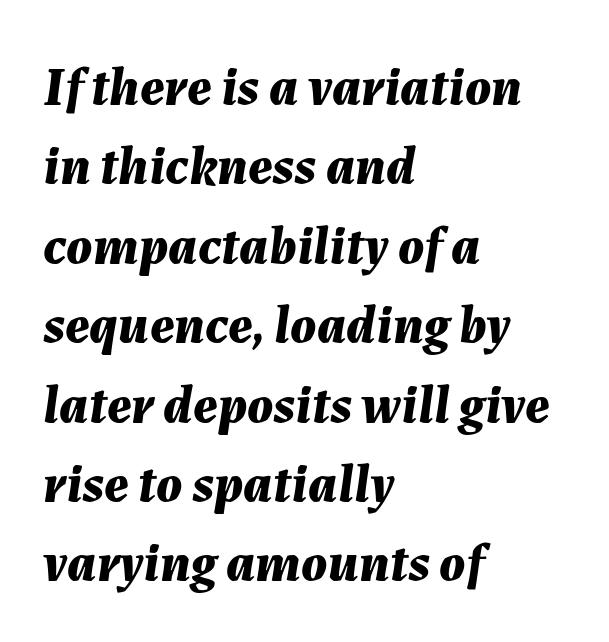
Rule under the text: the space is simply empty. Leading matches the norm, producing a regular column. Varying glyph widths throughout — classic text-font behaviour. Students, note that the glyphs here touch the page at normal intervals. Observe the lean: these are italic letterforms. On the weight axis this lands at bold, roughly 700.
